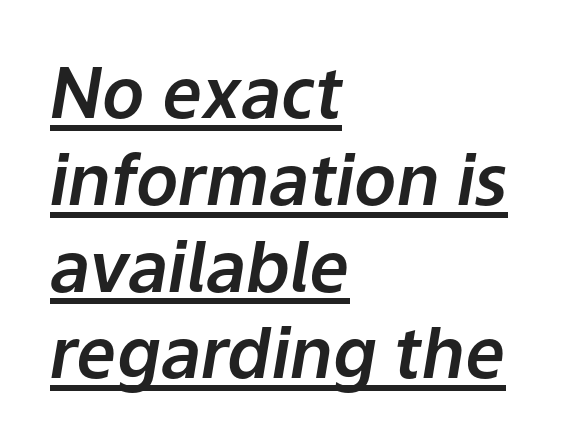
Q: Is the text italic (slanted)? A: Yes, it leans right by about 9 degrees.
Q: Is the text underlined? A: Yes.
Q: How is the paragraph aligned? A: Left-aligned.
Q: Is the spacing between letters normal or unusually wide? A: Normal.
Q: Width (condensed, normal, or wide)? A: Normal.
Q: Stroke contrast? A: Low.
Q: x-height? A: Medium.
Q: Monospaced? A: No.
